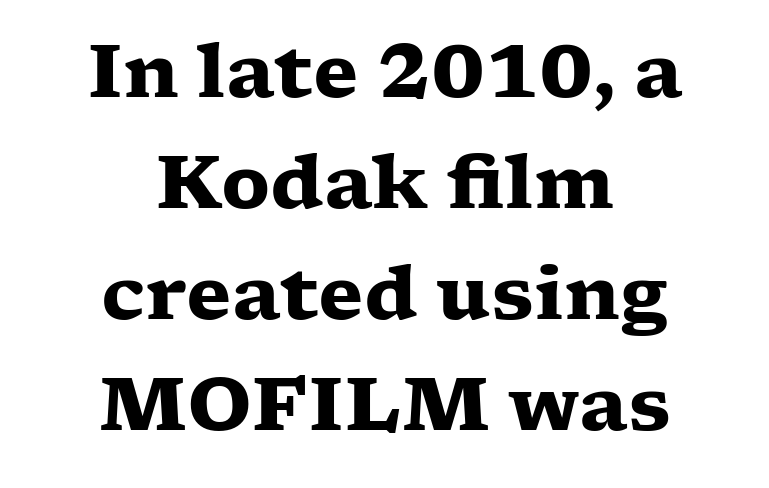
The rag falls on both sides of this text block equally. Is this a fixed-width face? No — the glyphs have proportional, varying widths. A bare baseline throughout the passage. Pretty heavy lettering here — definitely bold. Vertical spacing — default. Type style note: has serifs.
